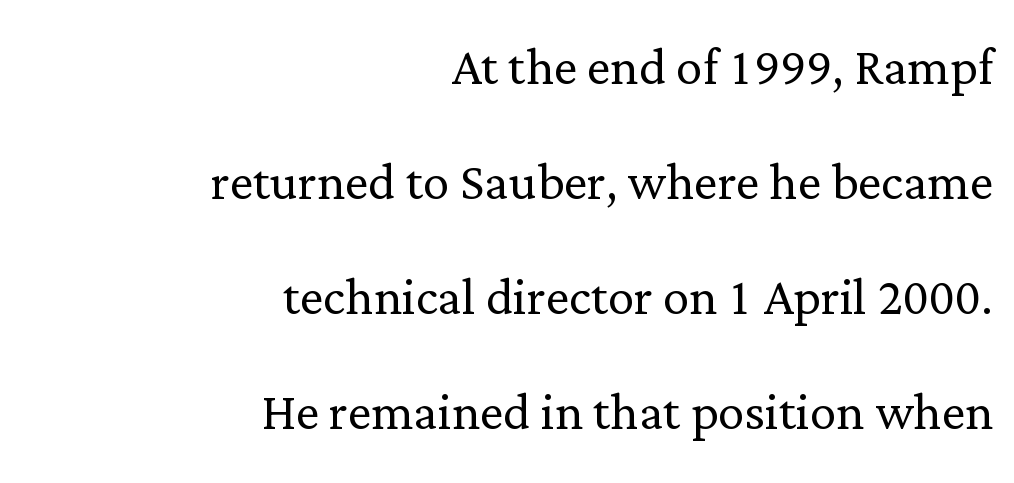
Q: Is the text bold? A: No.
Q: Is the text italic (slanted)? A: No, it is upright.
Q: Is the typeface a serif or a sans-serif typeface? A: Serif.
Q: Is the text underlined? A: No.
Q: How is the paragraph aligned? A: Right-aligned.
Q: Is the spacing between letters normal or unusually wide? A: Normal.
Q: Width (condensed, normal, or wide)? A: Normal.
Q: Stroke contrast? A: Low.
Q: x-height? A: Medium.
Q: Monospaced? A: No.
